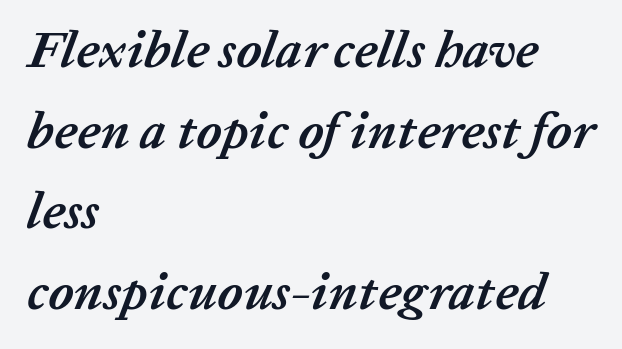
Q: Is the text bold? A: Yes.
Q: Is the text italic (slanted)? A: Yes, it leans right by about 20 degrees.
Q: Is the text underlined? A: No.
Q: How is the paragraph aligned? A: Left-aligned.
Q: Is the spacing between letters normal or unusually wide? A: Normal.
Q: Is the spacing between lines tight, normal or loose? A: Normal.
Q: Width (condensed, normal, or wide)? A: Normal.
Q: Stroke contrast? A: Low.
Q: x-height? A: Medium.
Q: Monospaced? A: No.
